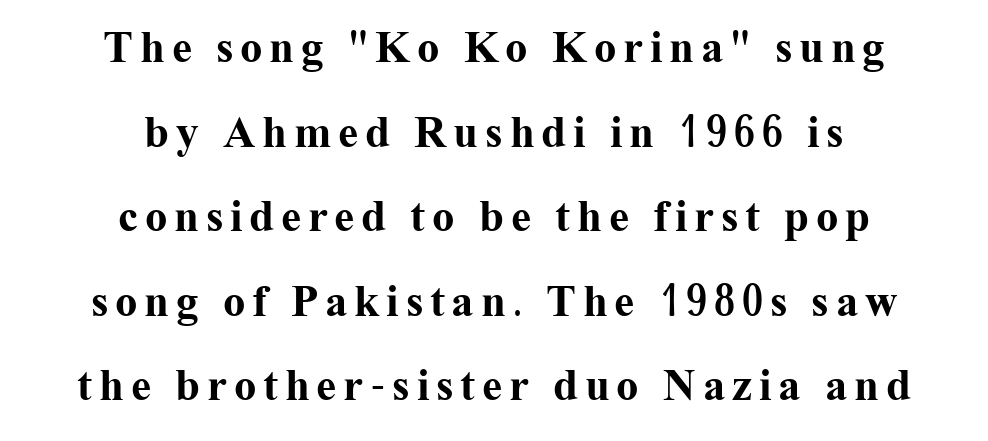
Q: Is the text bold? A: Yes.
Q: Is the text italic (slanted)? A: No, it is upright.
Q: Is the typeface a serif or a sans-serif typeface? A: Serif.
Q: Is the text underlined? A: No.
Q: How is the paragraph aligned? A: Centered.
Q: Width (condensed, normal, or wide)? A: Normal.
Q: Stroke contrast? A: Medium.
Q: x-height? A: Medium.
Q: Monospaced? A: No.
